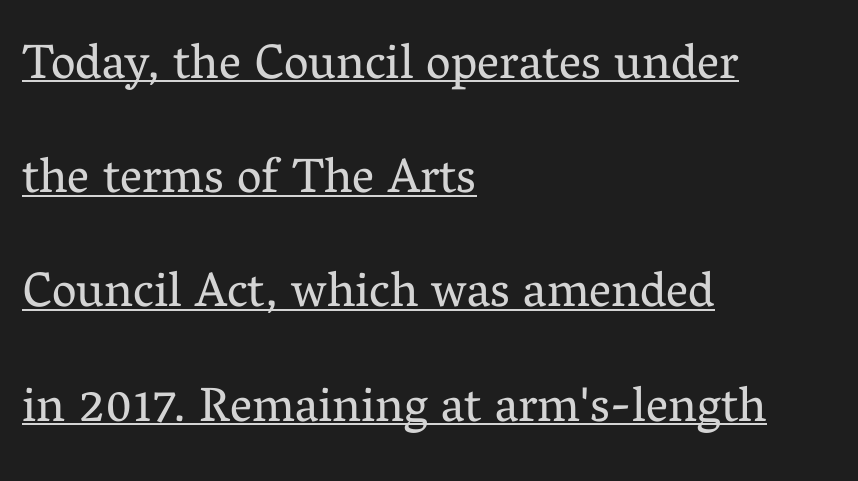
Compared with typical paragraphs, the rows here are farther apart. Small tapered or slab feet sit at the stroke ends, so this counts as serif. Ascenders rise straight up at ninety degrees. Words appear dense and cohesive because spacing is normal. Compared with a typical body face, this is equally light or lighter still. The passage shown is typed in a proportional face where columns would drift.
